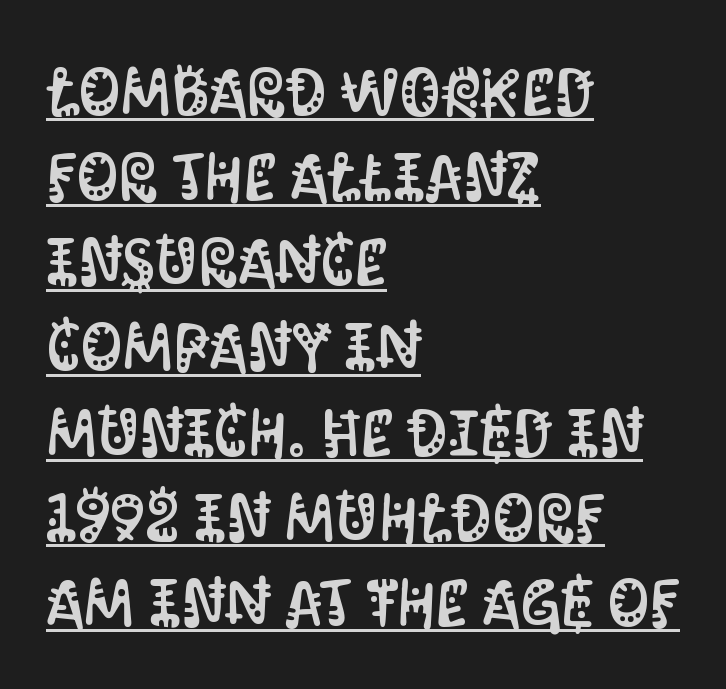
The image shows 66 px condensed sans-serif type, upright; set left-aligned, normal line spacing (1.29x), normal letter spacing, underlined; medium stroke contrast and a large x-height.
